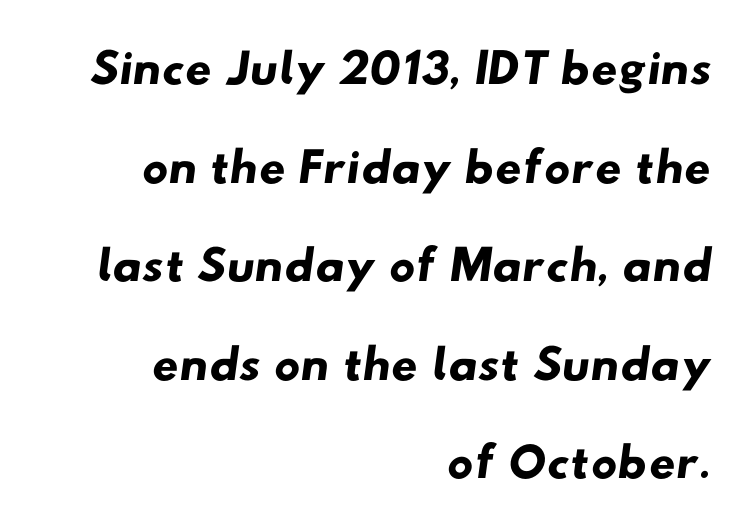
Q: Is the typeface a serif or a sans-serif typeface? A: Sans-serif.
Q: Is the text underlined? A: No.
Q: How is the paragraph aligned? A: Right-aligned.
Q: Is the spacing between letters normal or unusually wide? A: Normal.
Q: Is the spacing between lines tight, normal or loose? A: Normal.
Q: Width (condensed, normal, or wide)? A: Wide.
Q: Stroke contrast? A: Low.
Q: x-height? A: Small.
Q: Monospaced? A: No.
